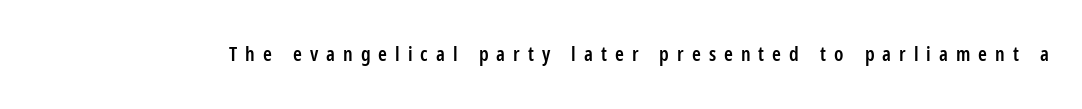
The image shows 20 px text type, upright; set unusually wide letter spacing (+0.4 em), not underlined.
